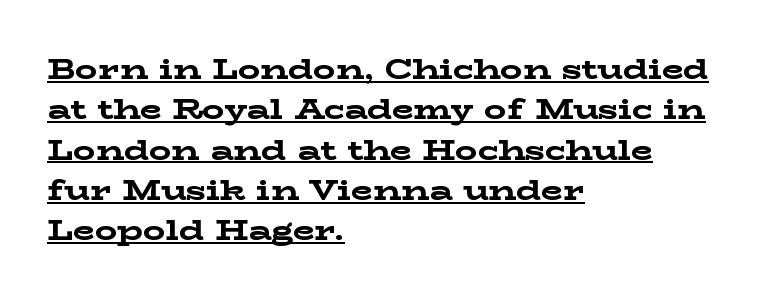
This is the regular roman posture of the typeface. Line spacing here is normal. On the weight axis this lands at bold, roughly 700. Small tapered or slab feet sit at the stroke ends, so this counts as serif. Students, observe the line beneath the letters — that is underlining.
